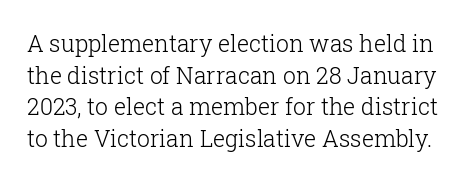
The image shows 23 px text type, upright; set normal line spacing (1.38x), normal letter spacing, not underlined.
